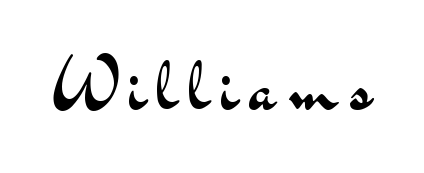
The image shows 73 px regular-weight, wide sans-serif type; set not underlined; medium stroke contrast and a small x-height.
